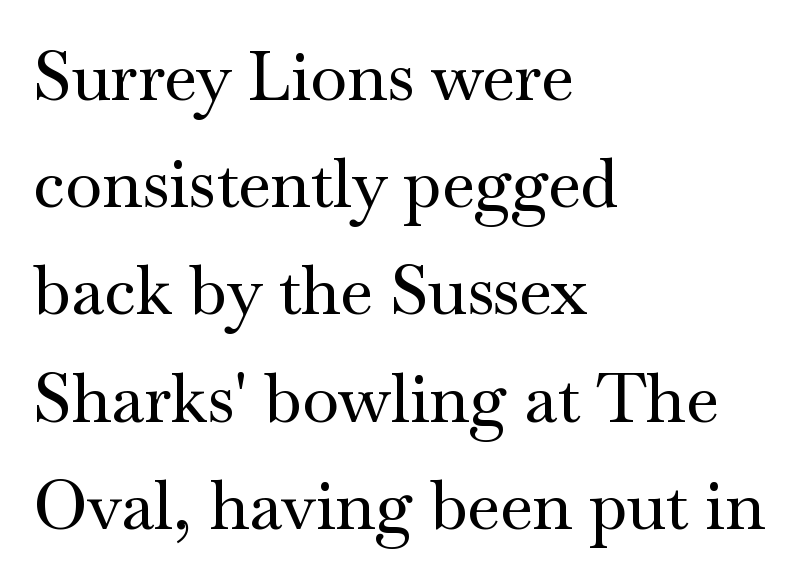
Glance below the letters and you will spot only blank space. The typography opts for an upright posture over an oblique one. Vertical spacing — default. The horizontal fit of the characters is conventional and even. The face used here is proportionally spaced, like ordinary book or web type.
